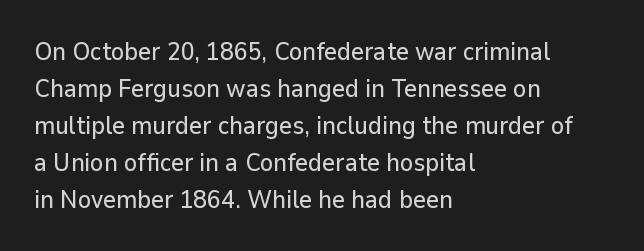
The image shows 25 px text type, upright; set left-aligned, normal line spacing (1.48x), normal letter spacing, not underlined.
